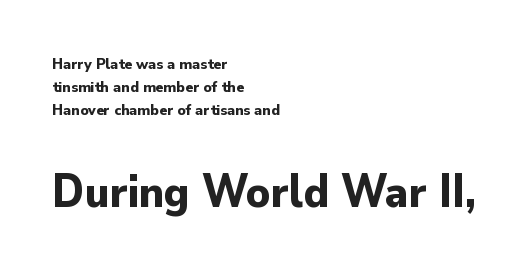
{"serif": "no", "italic": "no", "bold": "yes", "weight": "bold", "width": "normal", "stroke_contrast": "low", "x_height": "small", "monospaced": "no", "underline": "no", "align": "left", "line_spacing": "normal", "line_spacing_ratio": 1.44, "letter_spacing": "normal", "letter_spacing_em": 0.0, "larger_block": "second", "size_ratio": 2.94, "glyph_px": 47}
